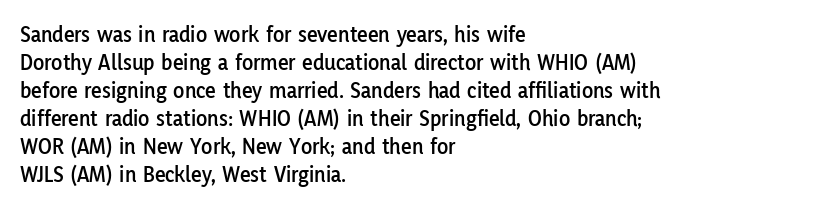
{"italic": "no", "underline": "no", "align": "left", "line_spacing_ratio": 1.22, "letter_spacing": "normal", "letter_spacing_em": 0.0, "glyph_px": 23}
